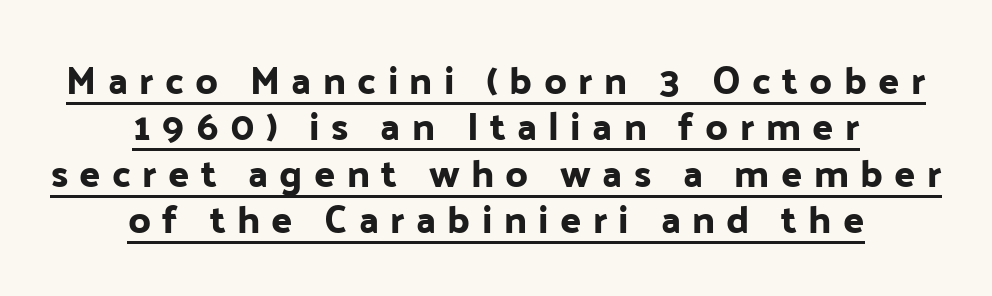
Proportional: the letters do not fall into vertical columns. A centered setting, common on invitations and titles, is used for this passage. Someone cranked the tracking dial way up on this one. Check where the strokes stop: nothing finishes them off — pure sans. Upright lettering throughout.
